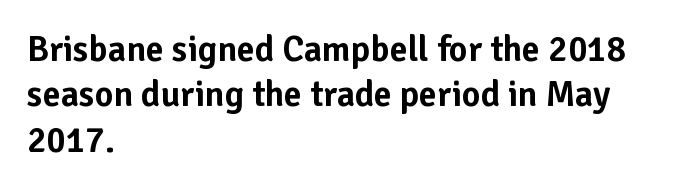
Q: Is the text italic (slanted)? A: No, it is upright.
Q: Is the typeface a serif or a sans-serif typeface? A: Sans-serif.
Q: Is the text underlined? A: No.
Q: How is the paragraph aligned? A: Left-aligned.
Q: Is the spacing between letters normal or unusually wide? A: Normal.
Q: Is the spacing between lines tight, normal or loose? A: Normal.
Q: Width (condensed, normal, or wide)? A: Normal.
Q: Stroke contrast? A: Low.
Q: x-height? A: Medium.
Q: Monospaced? A: No.
